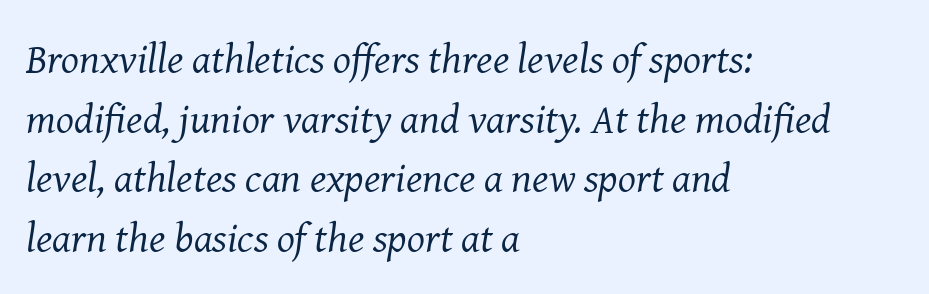
Q: Is the text bold? A: No.
Q: Is the text italic (slanted)? A: Yes, it leans right by about 8 degrees.
Q: Is the typeface a serif or a sans-serif typeface? A: Serif.
Q: Is the text underlined? A: No.
Q: How is the paragraph aligned? A: Left-aligned.
Q: Is the spacing between letters normal or unusually wide? A: Normal.
Q: Is the spacing between lines tight, normal or loose? A: Normal.
Q: Width (condensed, normal, or wide)? A: Normal.
Q: Stroke contrast? A: Medium.
Q: x-height? A: Medium.
Q: Monospaced? A: No.
